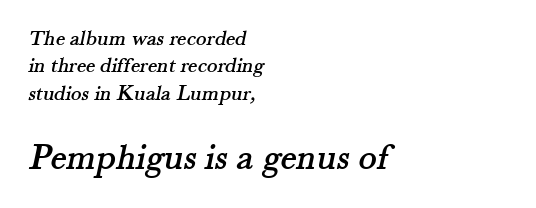
The image shows 38 px serif type; set left-aligned, normal line spacing (1.25x), normal letter spacing, not underlined; the second (bottom) block is 1.73x larger; medium stroke contrast and a small x-height.
